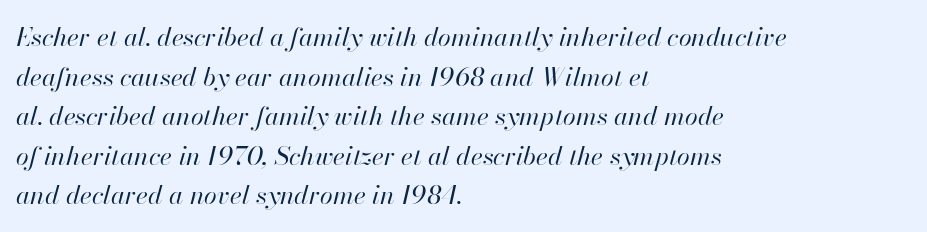
A typesetter would call this zero additional tracking. Characters are canted at an angle relative to the baseline's perpendicular. Students, observe: this is what conventionally led text looks like. Summary of weight: not heavy and not bold. Words float on clear page, feet unadorned. Notice how the passage keeps a crisp vertical edge on the left only.
